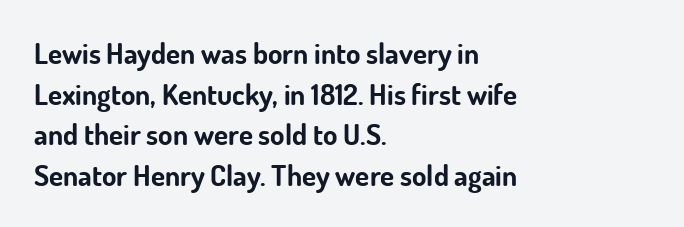
{"serif": "no", "italic": "no", "bold": "yes", "weight": "bold", "width": "normal", "stroke_contrast": "low", "x_height": "small", "monospaced": "no", "underline": "no", "align": "left", "line_spacing": "normal", "line_spacing_ratio": 1.4, "letter_spacing": "normal", "letter_spacing_em": 0.0, "glyph_px": 29}
